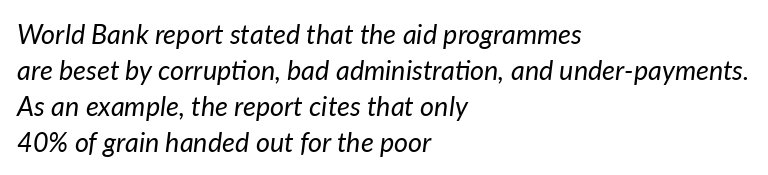
These lines sit exactly where default settings would place them. These lines were composed using italics. Glyph-to-glyph distance matches everyday printed text. Each row of text sits above clean, open space. Typeset ragged right — the left edge is the straight one. Heft: none added — not bold.
